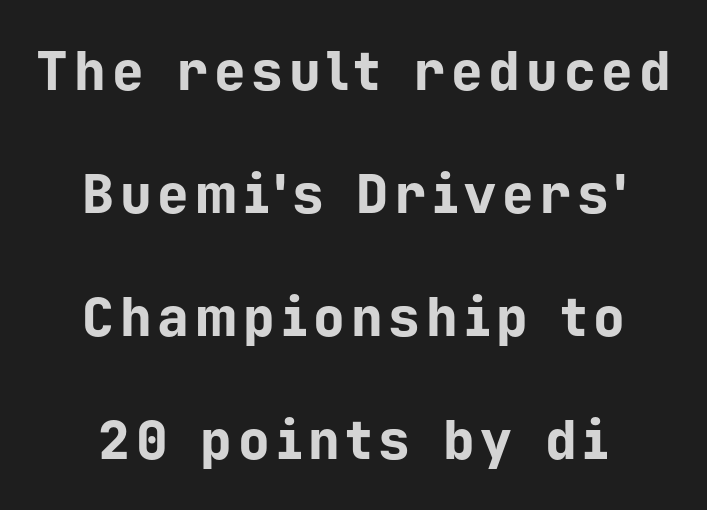
Q: Is the text bold? A: Yes.
Q: Is the text italic (slanted)? A: No, it is upright.
Q: Is the typeface a serif or a sans-serif typeface? A: Sans-serif.
Q: Is the text underlined? A: No.
Q: Is the spacing between lines tight, normal or loose? A: Loose.
Q: Width (condensed, normal, or wide)? A: Normal.
Q: Stroke contrast? A: Low.
Q: x-height? A: Medium.
Q: Monospaced? A: Yes.
